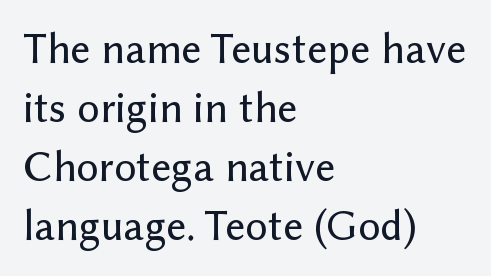
This sample uses a sans-serif face. Words float on clear page, feet unadorned. Nothing unusual about the tracking: characters are spaced as the font intends. The axis of the letterforms is exactly vertical. The rendering uses a moderate line-height, typical for paragraphs.
